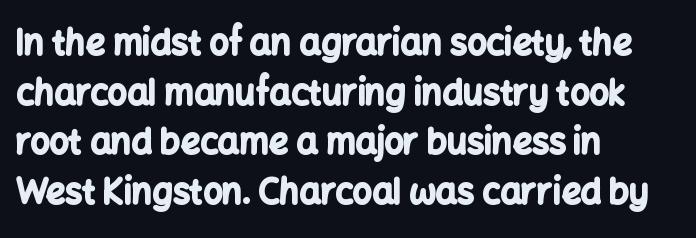
{"serif": "no", "italic": "no", "bold": "yes", "weight": "bold", "width": "normal", "stroke_contrast": "low", "x_height": "medium", "monospaced": "no", "underline": "no", "align": "left", "line_spacing": "normal", "line_spacing_ratio": 1.46, "letter_spacing": "normal", "letter_spacing_em": 0.0, "glyph_px": 34}
